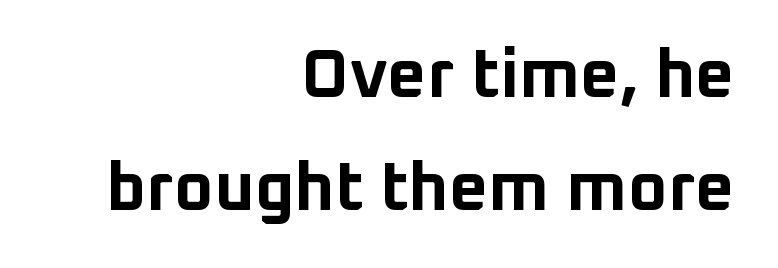
Normally led — the rows are evenly, conventionally spaced. Each line ends at the same right margin while the left side varies. Glance below the letters and you will spot only blank space. A dark, heavy texture on the line: the type is bold.
